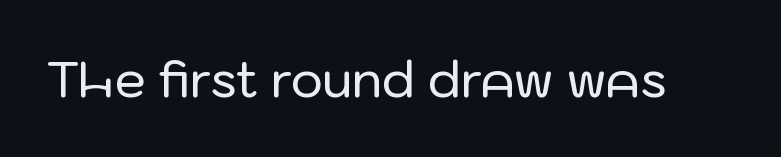
Q: Is the text italic (slanted)? A: No, it is upright.
Q: Is the typeface a serif or a sans-serif typeface? A: Sans-serif.
Q: Is the text underlined? A: No.
Q: Is the spacing between letters normal or unusually wide? A: Normal.
Q: Width (condensed, normal, or wide)? A: Normal.
Q: Stroke contrast? A: Low.
Q: x-height? A: Medium.
Q: Monospaced? A: No.
